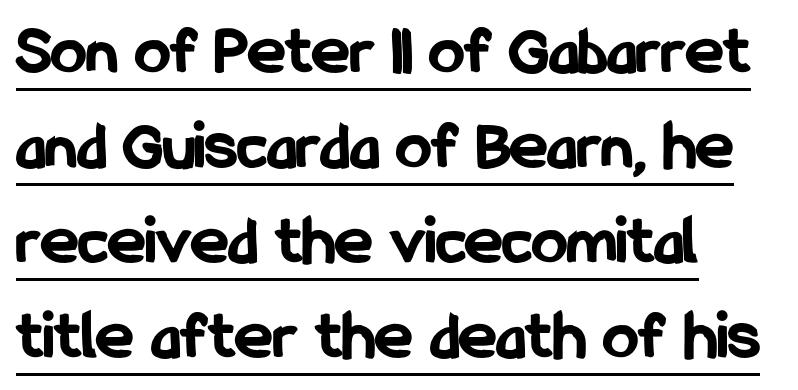
If you drew a ruler down the left edge, every line would touch it. The face used here is proportionally spaced, like ordinary book or web type. These characters rest on top of a visible drawn line. The passage shown is emphatically bold. You can tell from the bare stems that sans-serif type was used.
